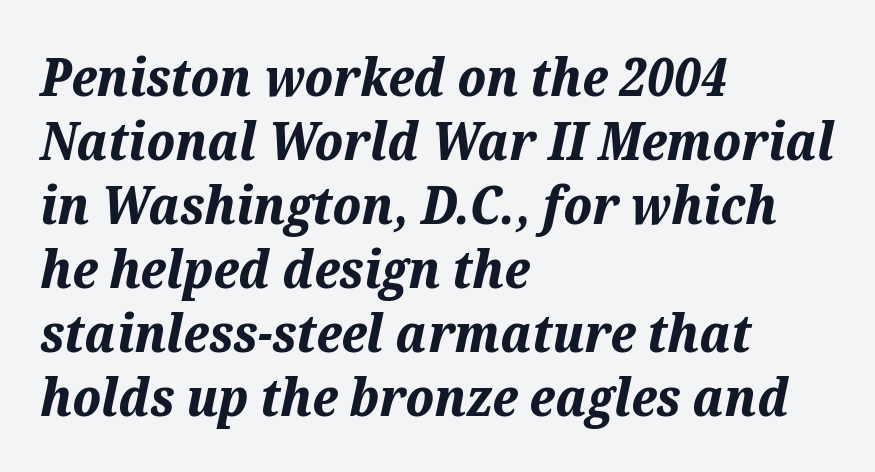
The image shows 52 px bold type, italic (leaning right); set left-aligned, line spacing 1.23x, normal letter spacing, not underlined; medium stroke contrast and a medium x-height.
